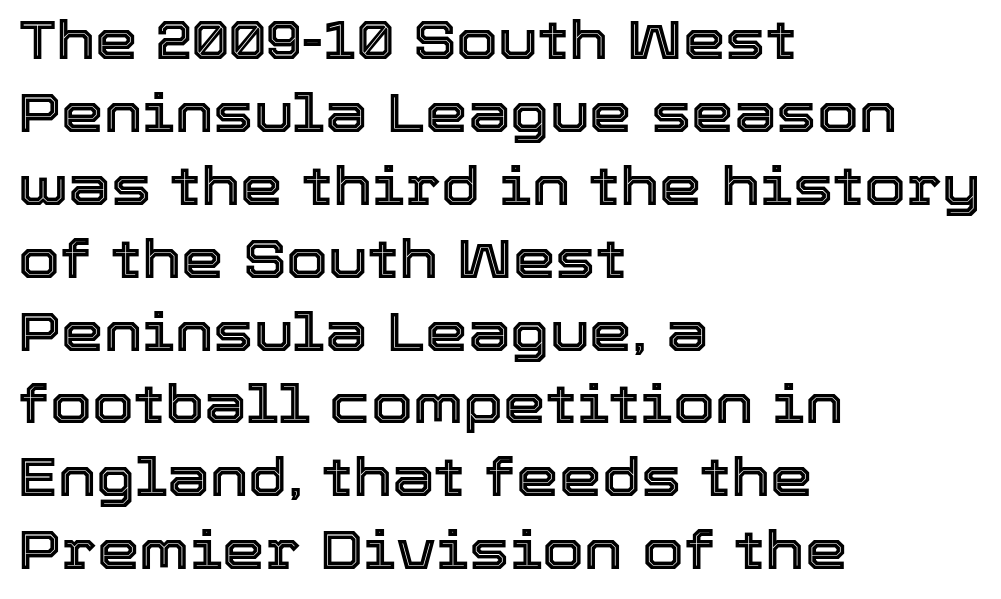
The image shows 54 px text type, upright; set left-aligned, normal line spacing (1.35x), normal letter spacing, not underlined; a medium x-height.
